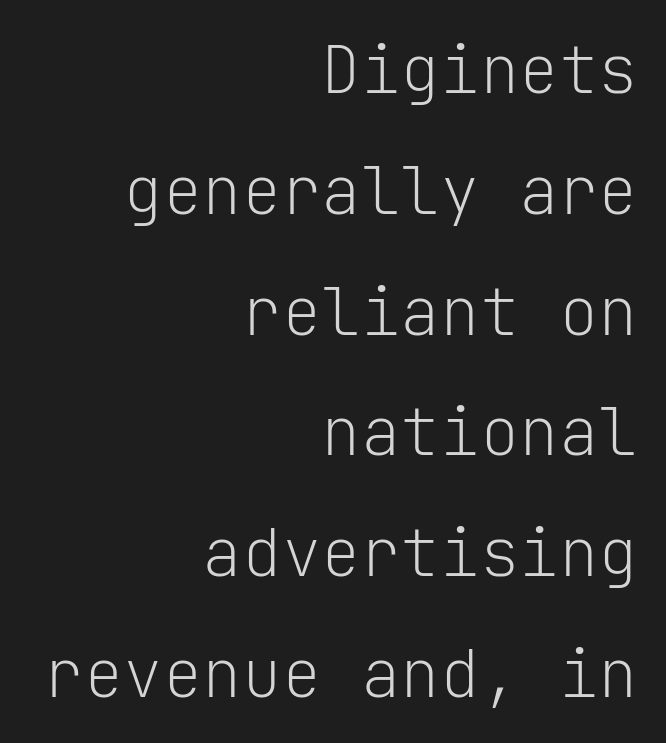
The image shows 66 px light sans-serif type, upright, monospaced; set right-aligned, line spacing 1.83x, normal letter spacing, not underlined; low stroke contrast and a medium x-height.
